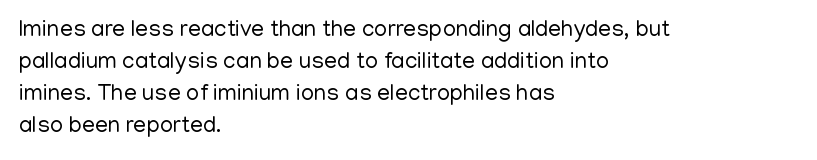
{"italic": "no", "bold": "no", "underline": "no", "align": "left", "line_spacing": "normal", "line_spacing_ratio": 1.39, "letter_spacing": "normal", "letter_spacing_em": 0.0, "glyph_px": 23}
